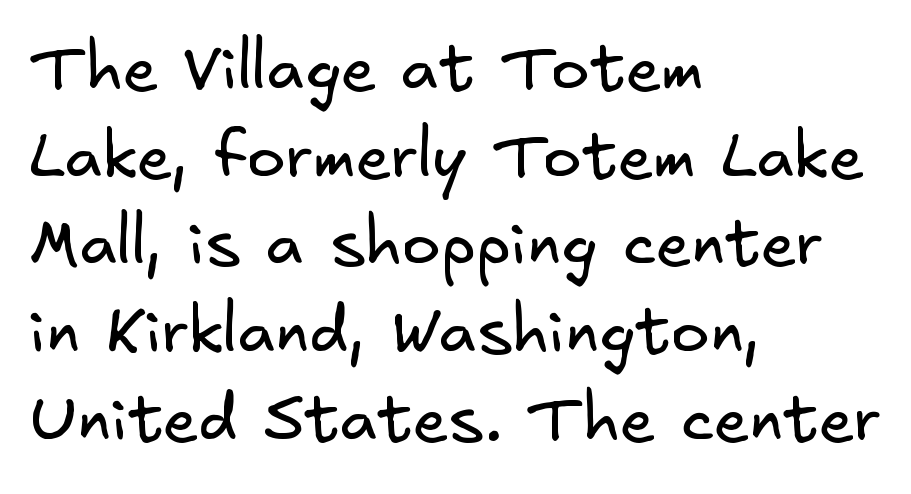
The text block is weighted toward the left margin, trailing off unevenly rightward. Think standard paragraph weight, or any step lighter than that. Notice how descenders clear the ascenders below comfortably — that's standard leading. Each letter's strokes conclude bluntly, with no projecting serifs. Letter spacing: default.
